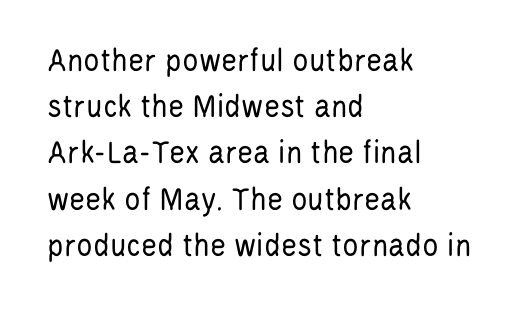
{"serif": "no", "italic": "no", "bold": "no", "weight": "regular", "width": "condensed", "stroke_contrast": "low", "x_height": "large", "monospaced": "no", "underline": "no", "align": "left", "line_spacing": "normal", "line_spacing_ratio": 1.36, "letter_spacing": "normal", "letter_spacing_em": 0.0, "glyph_px": 34}
